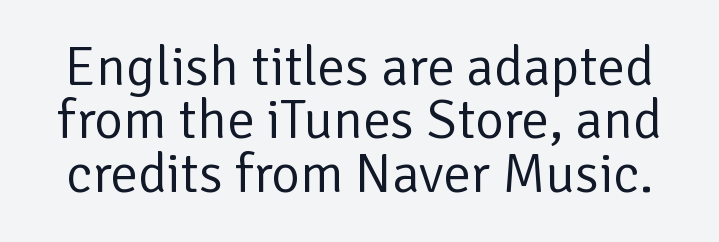
Weight class: somewhere from thin through regular. Each word holds together tightly as a unit, with standard inter-letter gaps. Horizontal bands of white between lines are thin slivers. The space directly below the letters is spotless. Serifs: no, the terminals of the letterforms are clean. Unlike italic type, these characters show no tilt at all.
